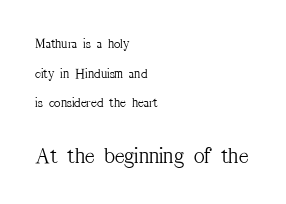
{"italic": "no", "bold": "no", "underline": "no", "align": "left", "line_spacing": "loose", "line_spacing_ratio": 2.11, "letter_spacing": "normal", "letter_spacing_em": 0.0, "larger_block": "second", "size_ratio": 1.64, "glyph_px": 23}
